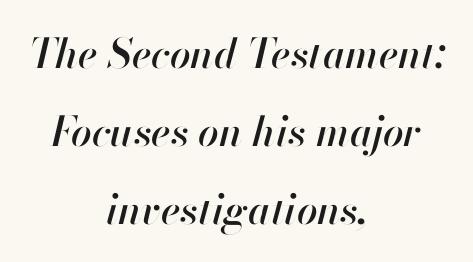
Yep, that's italic — everything's leaning. The string is rendered with underlining switched off. The rendering uses natural spacing where letterforms have individual widths. This rendering uses center alignment, leaving both contours irregular but symmetric.
